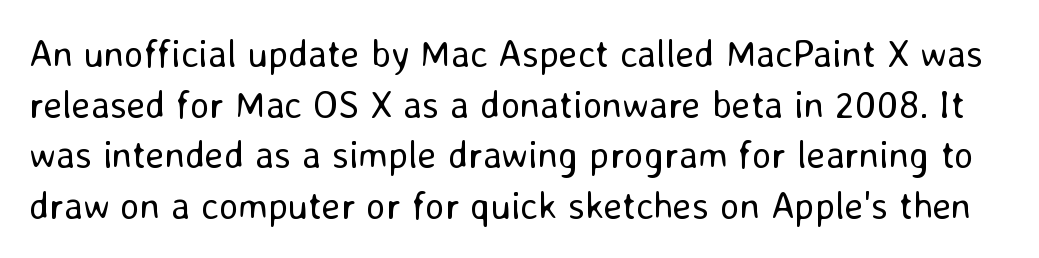
You could not count columns in this text — the font is proportionally spaced. Nope, not italic — everything's standing straight. The passage shown has conventional tracking throughout. Descenders are the only things crossing below the line. The vertical gap from one line to the next is medium. A sans-serif font was chosen for this passage.
